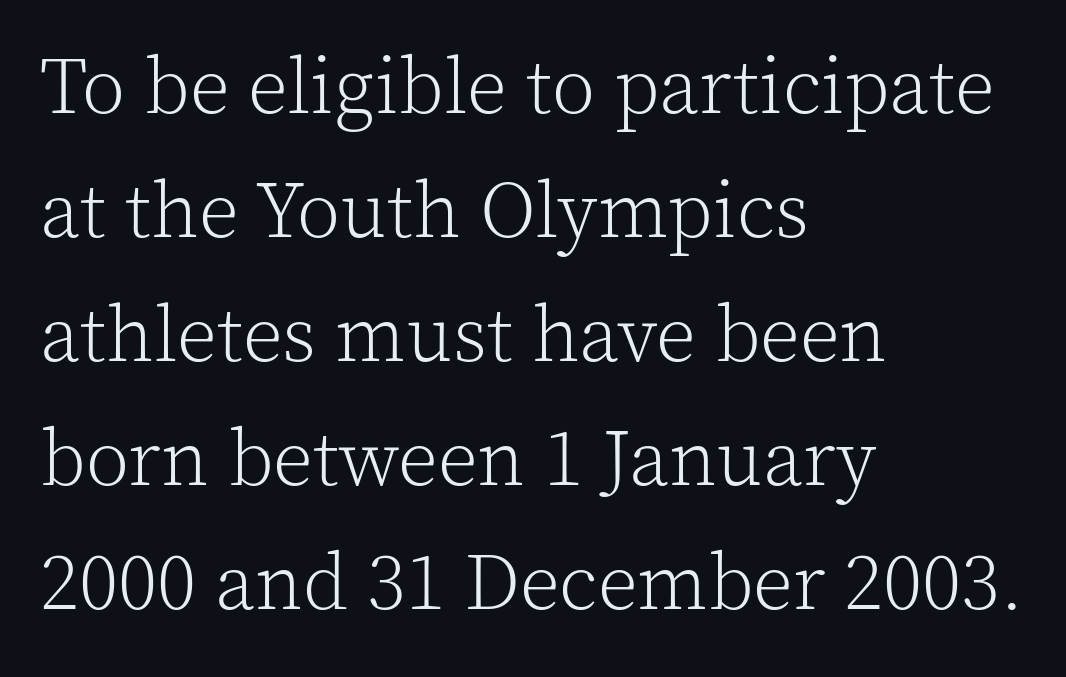
Q: Is the text bold? A: No.
Q: Is the text italic (slanted)? A: No, it is upright.
Q: Is the typeface a serif or a sans-serif typeface? A: Serif.
Q: Is the text underlined? A: No.
Q: How is the paragraph aligned? A: Left-aligned.
Q: Is the spacing between letters normal or unusually wide? A: Normal.
Q: Is the spacing between lines tight, normal or loose? A: Normal.
Q: Width (condensed, normal, or wide)? A: Normal.
Q: x-height? A: Medium.
Q: Monospaced? A: No.
